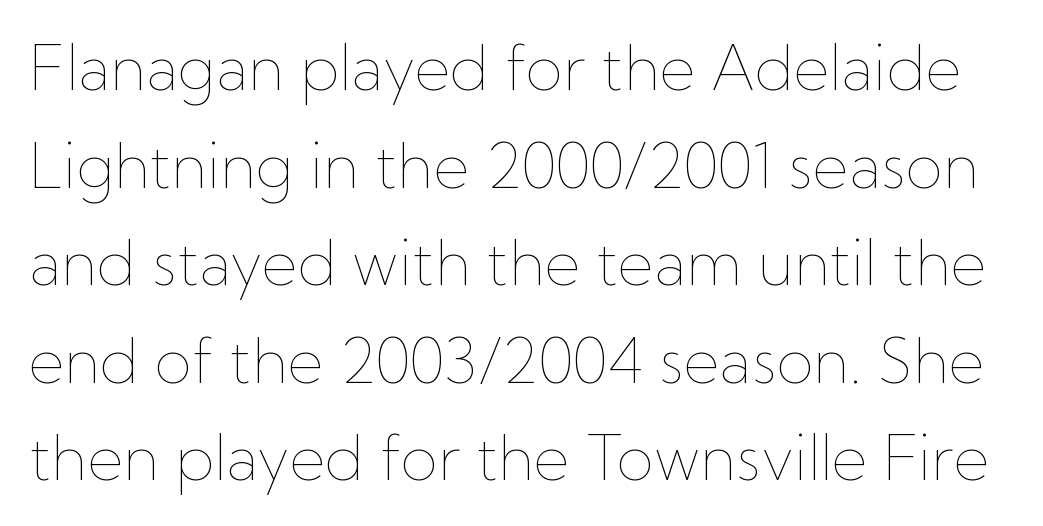
The image shows 61 px thin type, upright; set normal line spacing (1.6x), normal letter spacing, not underlined; low stroke contrast and a medium x-height.
